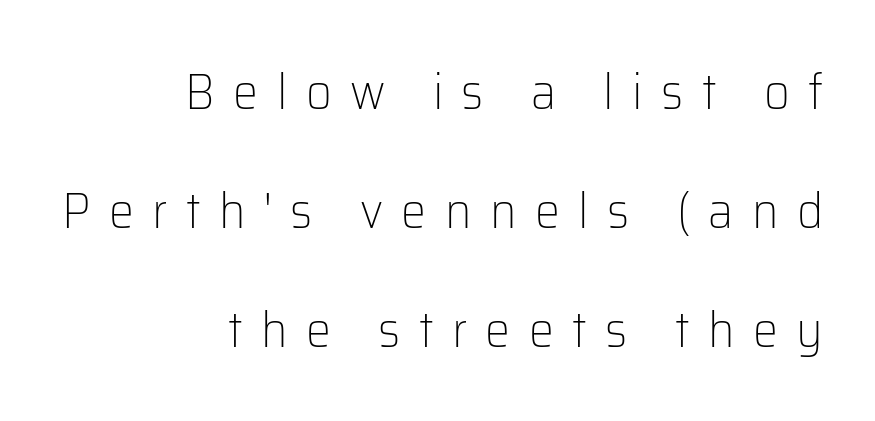
Q: Is the text bold? A: No.
Q: Is the text italic (slanted)? A: No, it is upright.
Q: Is the typeface a serif or a sans-serif typeface? A: Sans-serif.
Q: Is the text underlined? A: No.
Q: How is the paragraph aligned? A: Right-aligned.
Q: Is the spacing between letters normal or unusually wide? A: Unusually wide.
Q: Is the spacing between lines tight, normal or loose? A: Loose.
Q: Width (condensed, normal, or wide)? A: Normal.
Q: Stroke contrast? A: Low.
Q: x-height? A: Medium.
Q: Monospaced? A: No.
